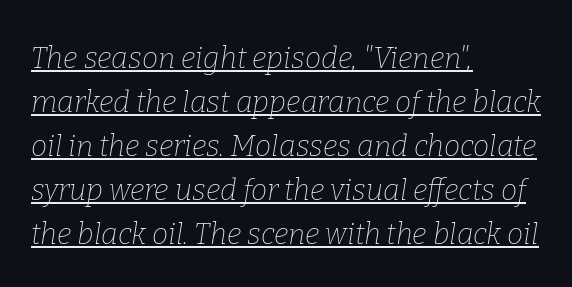
{"serif": "yes", "italic": "yes", "lean": "right", "slant_degrees": 9, "bold": "no", "weight": "thin", "width": "normal", "stroke_contrast": "low", "x_height": "medium", "monospaced": "no", "underline": "yes", "align": "left", "line_spacing": "normal", "line_spacing_ratio": 1.52, "letter_spacing": "normal", "letter_spacing_em": 0.0, "glyph_px": 29}
